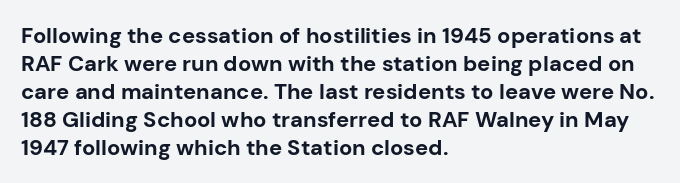
The image shows 22 px bold type, upright; set left-aligned, normal line spacing (1.27x), normal letter spacing, not underlined.
